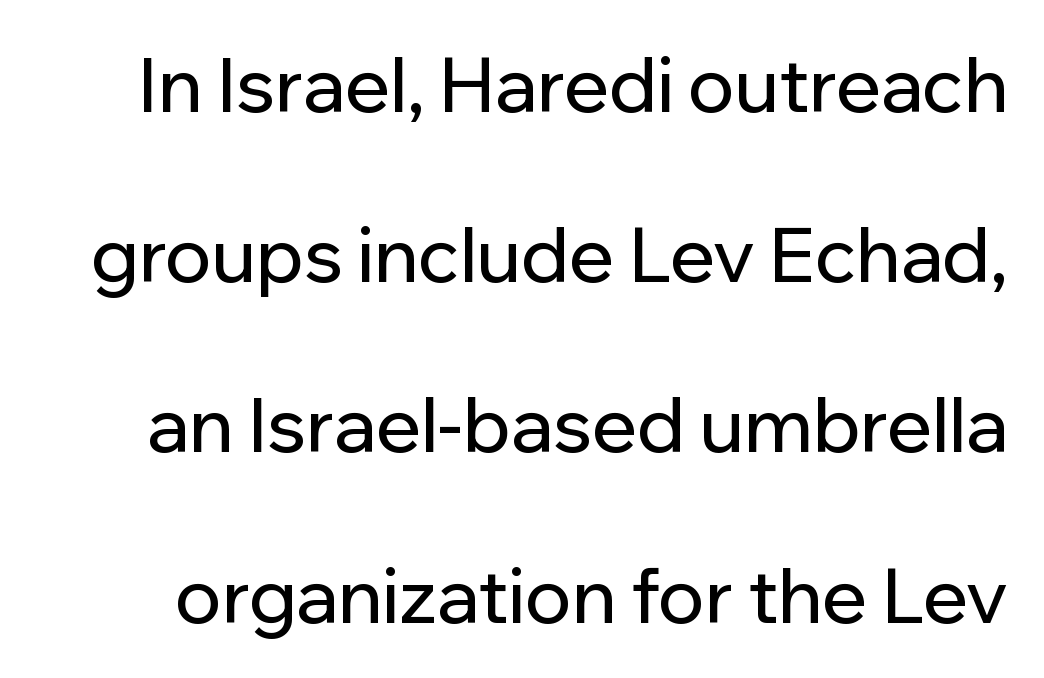
The image shows 75 px sans-serif type, upright; set loose line spacing (2.27x), normal letter spacing, not underlined; low stroke contrast and a medium x-height.
